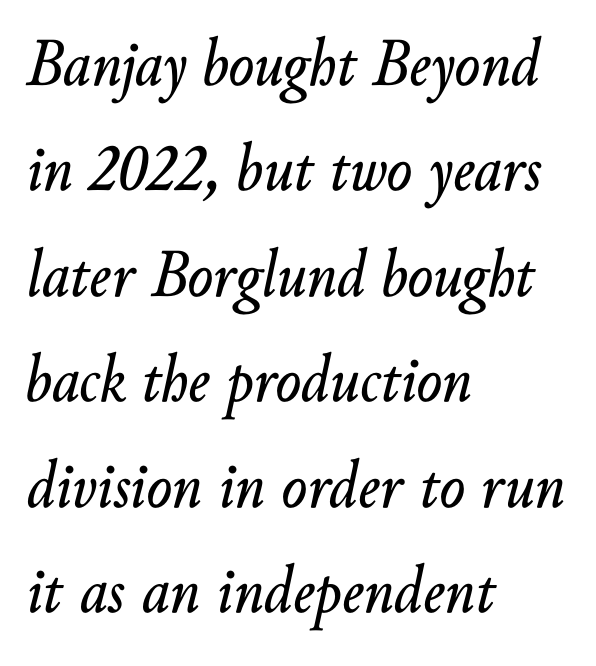
The image shows 68 px text type, italic (leaning right); set left-aligned, normal line spacing (1.55x), normal letter spacing, not underlined; low stroke contrast and a small x-height.
